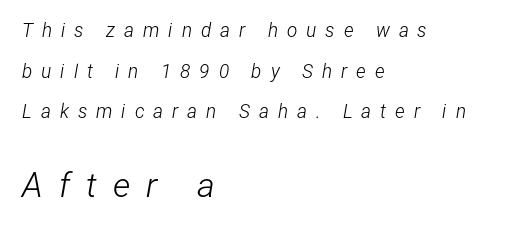
The image shows 34 px light, condensed type, italic (leaning right); set left-aligned, loose line spacing (2.14x), unusually wide letter spacing (+0.47 em), not underlined; the second (bottom) block is 1.79x larger; low stroke contrast and a medium x-height.
